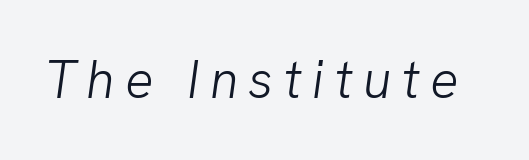
Q: Is the text bold? A: No.
Q: Is the typeface a serif or a sans-serif typeface? A: Sans-serif.
Q: Is the text underlined? A: No.
Q: Width (condensed, normal, or wide)? A: Normal.
Q: Stroke contrast? A: Low.
Q: x-height? A: Medium.
Q: Monospaced? A: No.
